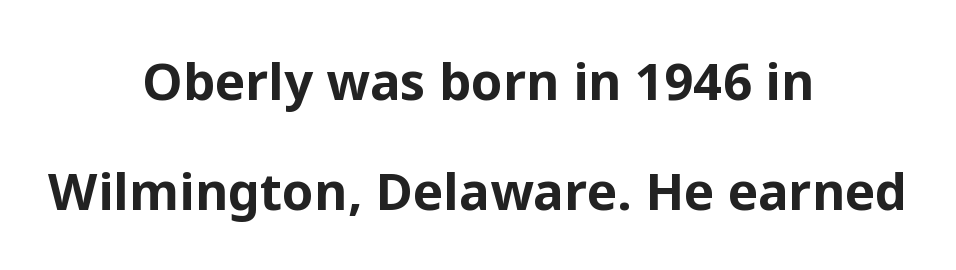
Both edges are ragged and mirror each other, which tells us the setting is centered. Glyph-to-glyph distance matches everyday printed text. Think of a printed novel: that variable character pitch is what you see here. The area under the type is left untouched. The lettering stays uniformly vertical, giving the passage a roman look. Stroke terminals: plain, sans-serif.
